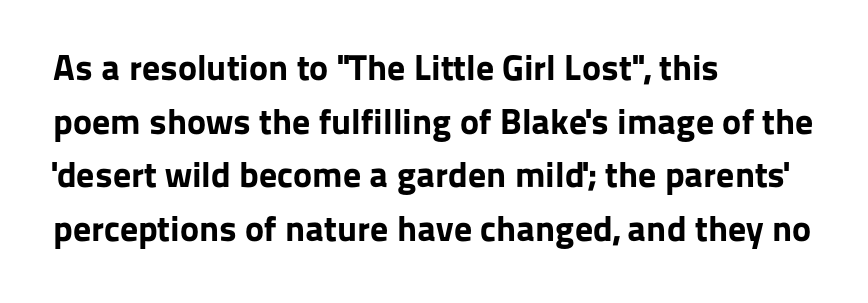
Compared with typical paragraphs, the rows here are spaced about the same. It's the straight-up-and-down kind of type. Each letter's strokes conclude bluntly, with no projecting serifs. Inter-character spacing is left at the font's built-in metrics.
